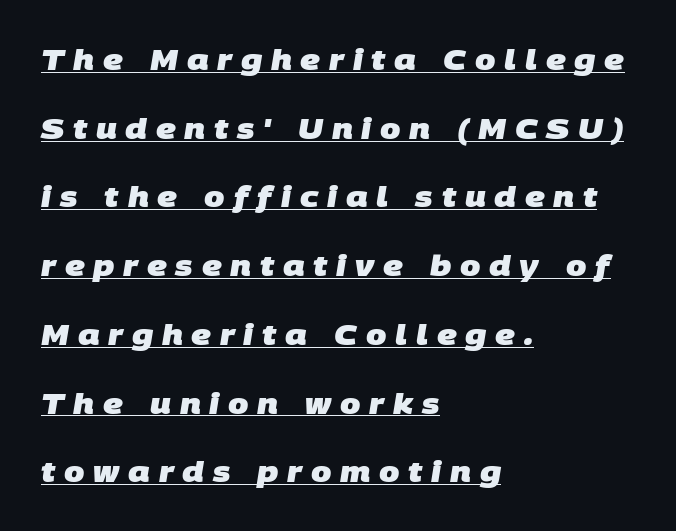
A typesetter would call this heavily tracked-out type. Interline gaps are noticeably wide in this sample. The rendering anchors every line to the left-hand side. Unlike a traditional serif, this face leaves its strokes unadorned. Notice how a bar underscores the lettering throughout. The letters are bold, with thick, heavy strokes.
